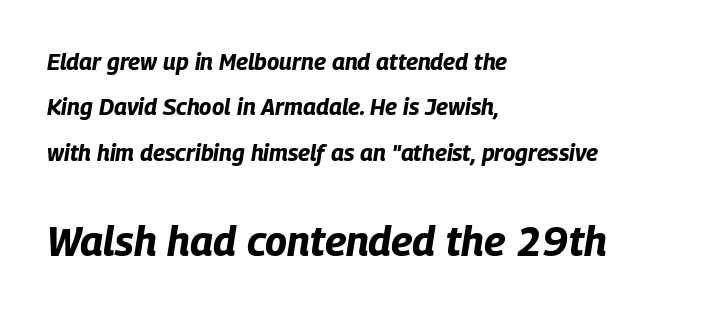
Q: Is the text bold? A: Yes.
Q: Is the text italic (slanted)? A: Yes, it leans right by about 9 degrees.
Q: Is the text underlined? A: No.
Q: How is the paragraph aligned? A: Left-aligned.
Q: Is the spacing between letters normal or unusually wide? A: Normal.
Q: Is the spacing between lines tight, normal or loose? A: Loose.
Q: Which block of text is set in a larger size, the first (top) or the second (bottom)? A: The second (bottom) one.
Q: Width (condensed, normal, or wide)? A: Condensed.
Q: Stroke contrast? A: Low.
Q: x-height? A: Large.
Q: Monospaced? A: No.
